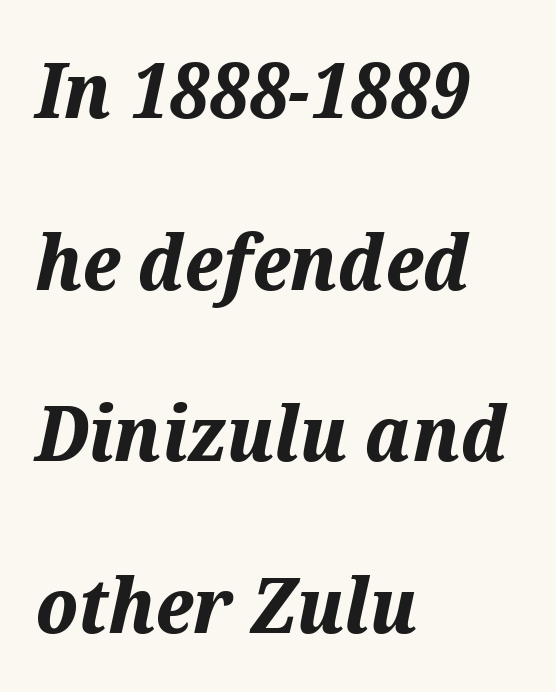
Q: Is the text bold? A: Yes.
Q: Is the text italic (slanted)? A: Yes, it leans right by about 12 degrees.
Q: Is the text underlined? A: No.
Q: How is the paragraph aligned? A: Left-aligned.
Q: Is the spacing between letters normal or unusually wide? A: Normal.
Q: Is the spacing between lines tight, normal or loose? A: Loose.
Q: Width (condensed, normal, or wide)? A: Normal.
Q: Stroke contrast? A: Medium.
Q: x-height? A: Medium.
Q: Monospaced? A: No.
